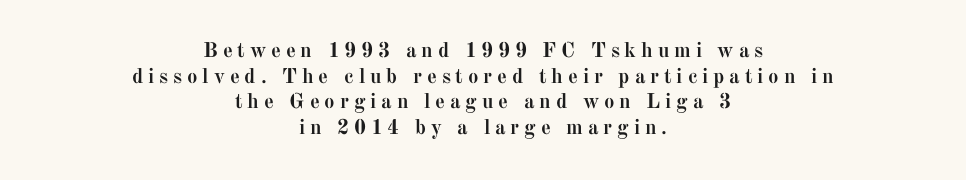
The image shows 21 px bold type, upright; set centered, line spacing 1.22x, unusually wide letter spacing (+0.23 em), not underlined.
